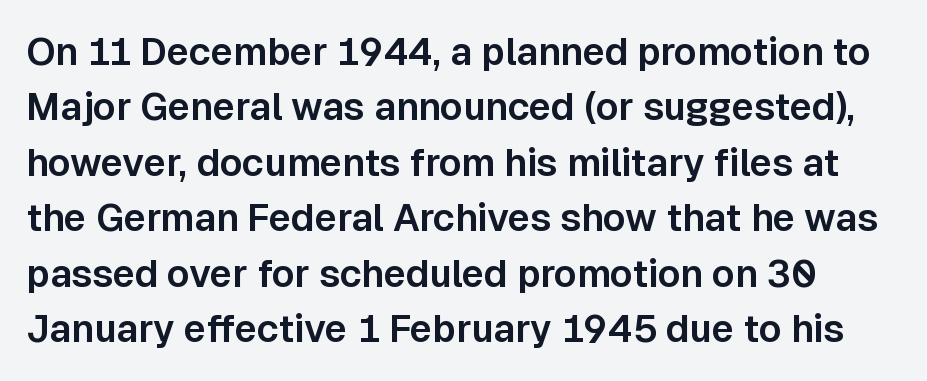
Q: Is the text italic (slanted)? A: No, it is upright.
Q: Is the typeface a serif or a sans-serif typeface? A: Sans-serif.
Q: Is the text underlined? A: No.
Q: Is the spacing between letters normal or unusually wide? A: Normal.
Q: Is the spacing between lines tight, normal or loose? A: Normal.
Q: Width (condensed, normal, or wide)? A: Normal.
Q: Stroke contrast? A: Low.
Q: x-height? A: Medium.
Q: Monospaced? A: No.
